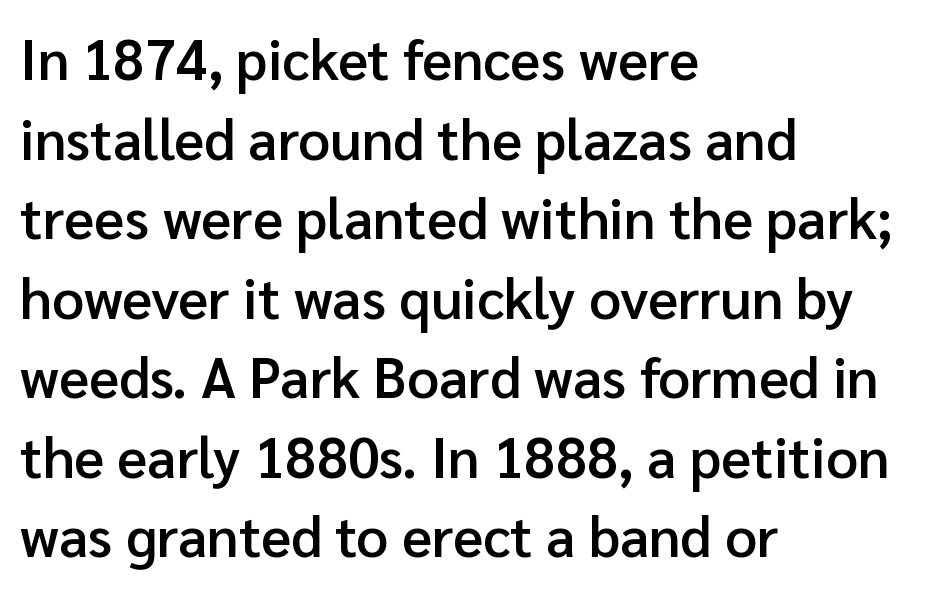
Q: Is the text bold? A: Semi-bold.
Q: Is the text italic (slanted)? A: No, it is upright.
Q: Is the typeface a serif or a sans-serif typeface? A: Sans-serif.
Q: Is the text underlined? A: No.
Q: How is the paragraph aligned? A: Left-aligned.
Q: Is the spacing between letters normal or unusually wide? A: Normal.
Q: Is the spacing between lines tight, normal or loose? A: Normal.
Q: Width (condensed, normal, or wide)? A: Normal.
Q: Stroke contrast? A: Low.
Q: x-height? A: Medium.
Q: Monospaced? A: No.
